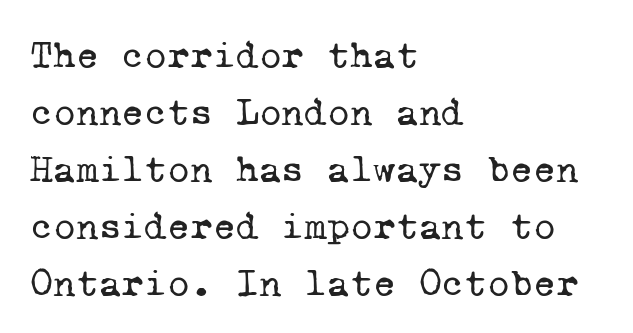
Spacing verdict: monospaced, one width for all characters. Every row of glyphs begins at an identical x-position on the left. The typeface chosen for these lines features serifs. The weight tops out at a normal text grade. The type is set solid horizontally, with unmodified tracking. Descenders are the only things crossing below the line.
